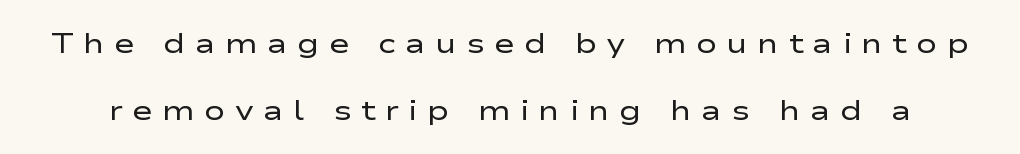
{"serif": "no", "italic": "no", "bold": "no", "weight": "regular", "width": "wide", "stroke_contrast": "low", "x_height": "medium", "monospaced": "no", "underline": "no", "line_spacing": "loose", "line_spacing_ratio": 2.38, "letter_spacing": "wide", "letter_spacing_em": 0.34, "glyph_px": 28}
